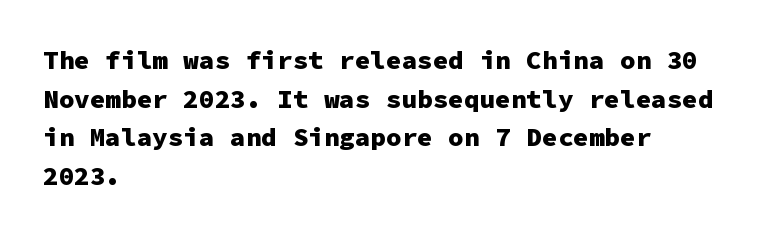
Q: Is the text bold? A: Yes.
Q: Is the text italic (slanted)? A: No, it is upright.
Q: Is the text underlined? A: No.
Q: How is the paragraph aligned? A: Left-aligned.
Q: Is the spacing between letters normal or unusually wide? A: Normal.
Q: Is the spacing between lines tight, normal or loose? A: Normal.
